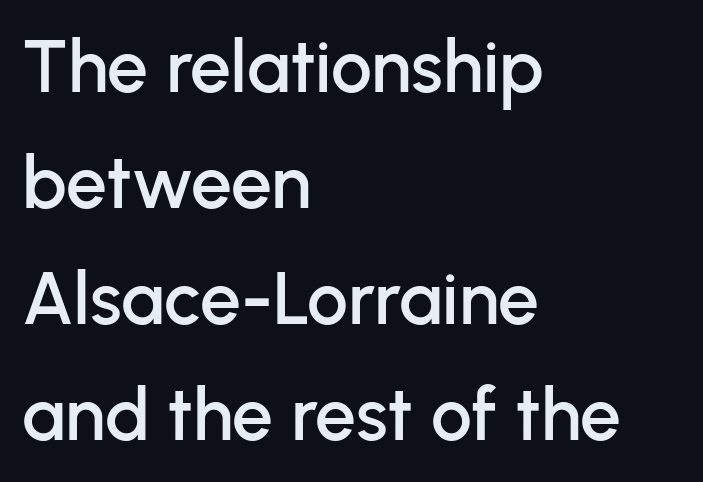
Q: Is the text italic (slanted)? A: No, it is upright.
Q: Is the typeface a serif or a sans-serif typeface? A: Sans-serif.
Q: Is the text underlined? A: No.
Q: How is the paragraph aligned? A: Left-aligned.
Q: Is the spacing between letters normal or unusually wide? A: Normal.
Q: Is the spacing between lines tight, normal or loose? A: Normal.
Q: Width (condensed, normal, or wide)? A: Normal.
Q: Stroke contrast? A: Low.
Q: x-height? A: Medium.
Q: Monospaced? A: No.
